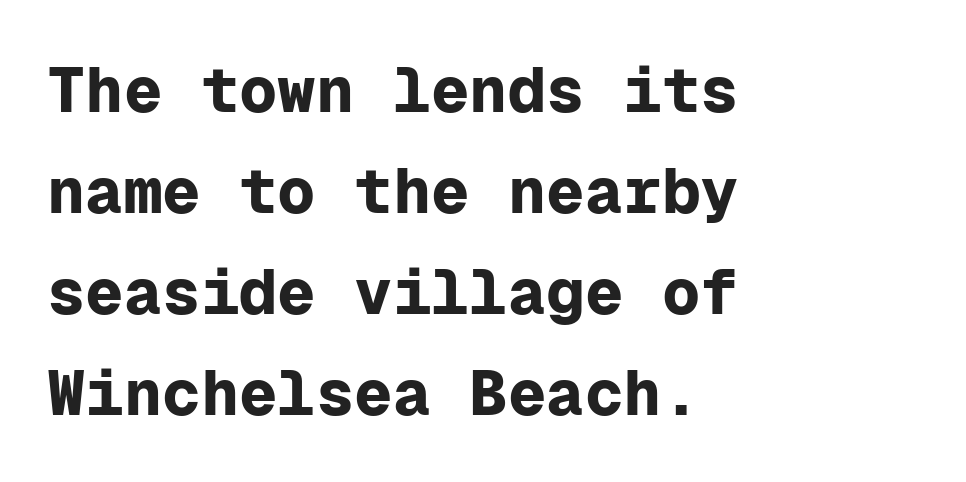
One-word summary of the alignment: left. The typesetting leans heavy: a genuine bold. The designer left line spacing at the default. Do the characters align in a grid? Yes, the font is monospaced. Default kerning and tracking; the words read as compact shapes. Classification — sans serif.
